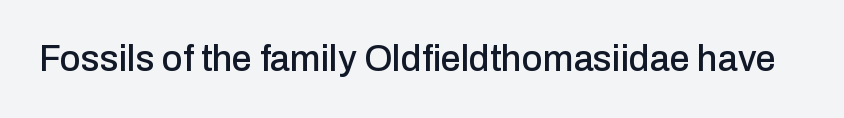
{"serif": "no", "italic": "no", "width": "normal", "stroke_contrast": "low", "x_height": "medium", "monospaced": "no", "underline": "no", "letter_spacing": "normal", "letter_spacing_em": 0.0, "glyph_px": 36}
